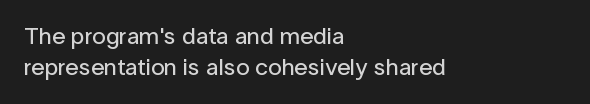
Q: Is the text italic (slanted)? A: No, it is upright.
Q: Is the text underlined? A: No.
Q: How is the paragraph aligned? A: Left-aligned.
Q: Is the spacing between letters normal or unusually wide? A: Normal.
Q: Is the spacing between lines tight, normal or loose? A: Normal.
